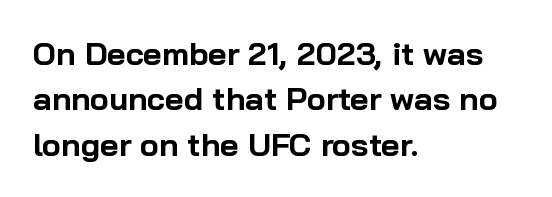
This sample uses a sans-serif face. Rows of type keep a routine distance in the vertical direction. Each letter keeps its own natural width here, so spacing adapts to shape. A bare baseline throughout the passage.
